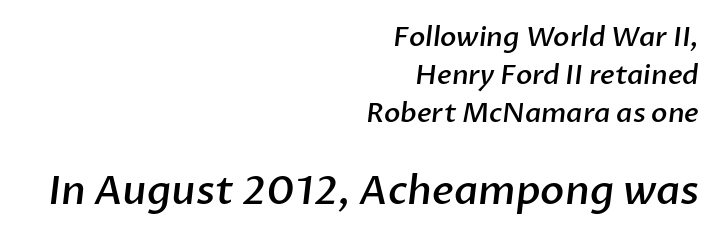
The image shows 40 px semibold sans-serif type; set right-aligned, normal line spacing (1.4x), normal letter spacing, not underlined; the second (bottom) block is 1.48x larger; low stroke contrast and a medium x-height.
